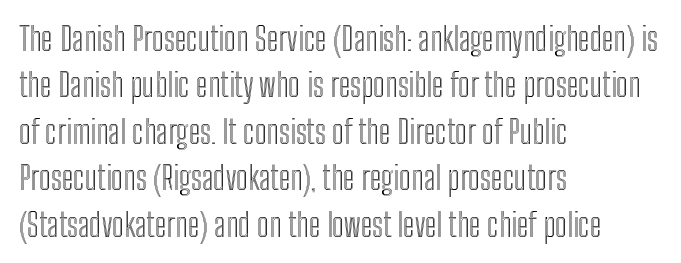
The image shows 32 px condensed type, upright; set left-aligned, normal line spacing (1.45x), normal letter spacing, not underlined; a medium x-height.
